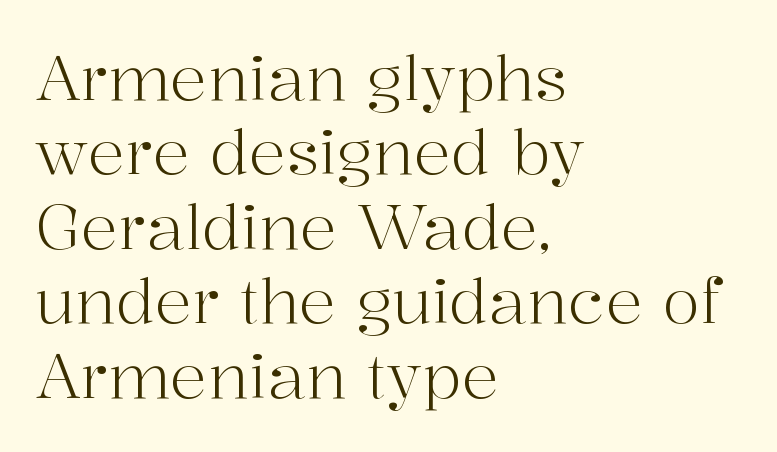
{"serif": "yes", "italic": "no", "bold": "no", "weight": "light", "width": "normal", "stroke_contrast": "high", "x_height": "medium", "monospaced": "no", "underline": "no", "align": "left", "line_spacing_ratio": 1.2, "letter_spacing": "normal", "letter_spacing_em": 0.0, "glyph_px": 62}
